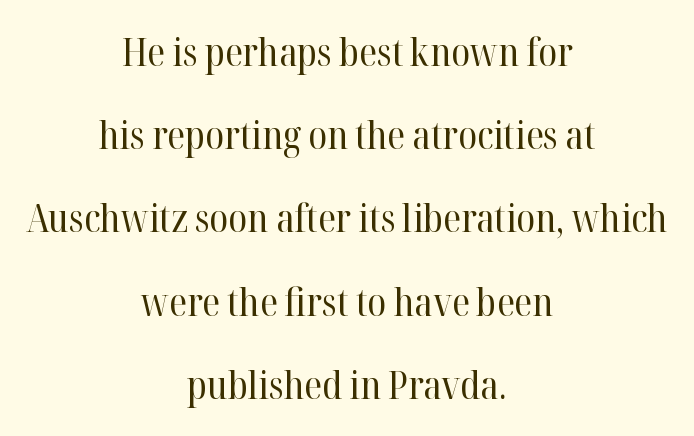
The image shows 38 px regular-weight serif type, upright; set centered, loose line spacing (2.19x), normal letter spacing, not underlined; high stroke contrast and a medium x-height.
